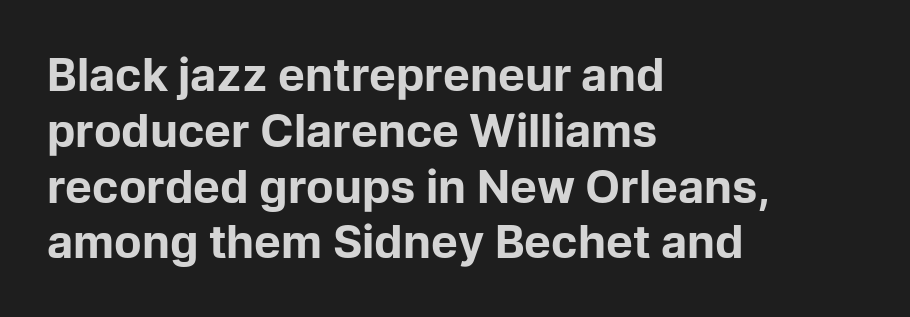
Q: Is the text bold? A: Yes.
Q: Is the text italic (slanted)? A: No, it is upright.
Q: Is the typeface a serif or a sans-serif typeface? A: Sans-serif.
Q: Is the text underlined? A: No.
Q: How is the paragraph aligned? A: Left-aligned.
Q: Is the spacing between letters normal or unusually wide? A: Normal.
Q: Width (condensed, normal, or wide)? A: Normal.
Q: Stroke contrast? A: Low.
Q: x-height? A: Medium.
Q: Monospaced? A: No.
